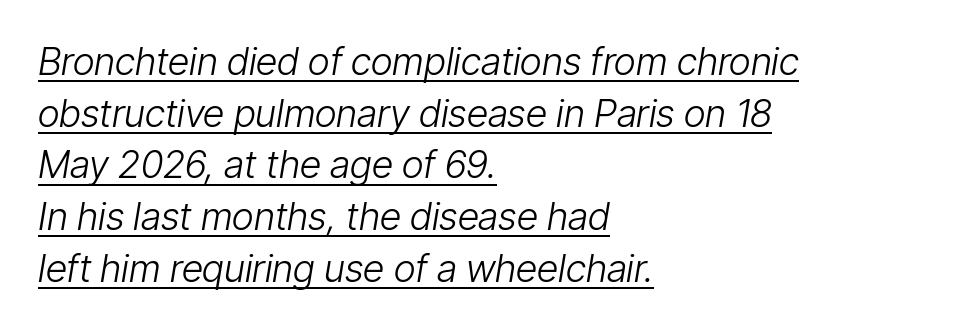
{"italic": "yes", "lean": "right", "slant_degrees": 9, "bold": "no", "weight": "light", "width": "condensed", "stroke_contrast": "low", "x_height": "medium", "monospaced": "no", "underline": "yes", "align": "left", "line_spacing": "normal", "line_spacing_ratio": 1.36, "letter_spacing": "normal", "letter_spacing_em": 0.0, "glyph_px": 38}
